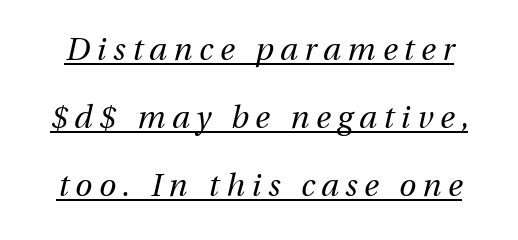
Students, observe the line beneath the letters — that is underlining. This sample has the flowing, uneven cadence of proportional lettering. Ink coverage per letter is moderate at most. Here the glyphs are tracked loosely, breaking word shapes into spaced letters. Does the lettering tilt? It does — this is italic.
